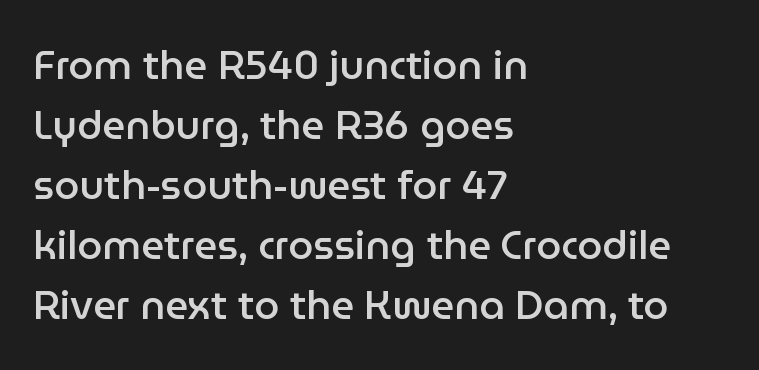
{"serif": "no", "italic": "no", "bold": "semi", "weight": "semibold", "width": "normal", "stroke_contrast": "low", "x_height": "medium", "monospaced": "no", "underline": "no", "align": "left", "line_spacing": "normal", "line_spacing_ratio": 1.5, "letter_spacing": "normal", "letter_spacing_em": 0.0, "glyph_px": 40}
